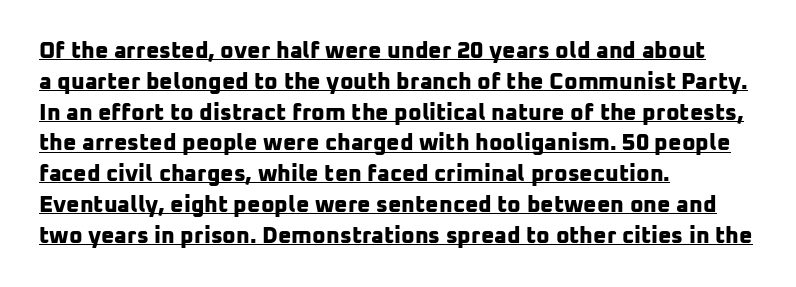
Every word sits above its own underline. On the weight axis this lands at bold, roughly 700. The passage is arranged the way most books set body copy — flush left. Characters follow at the spacing the type designer built in. A normal amount of white space separates one row of letters from the next.
